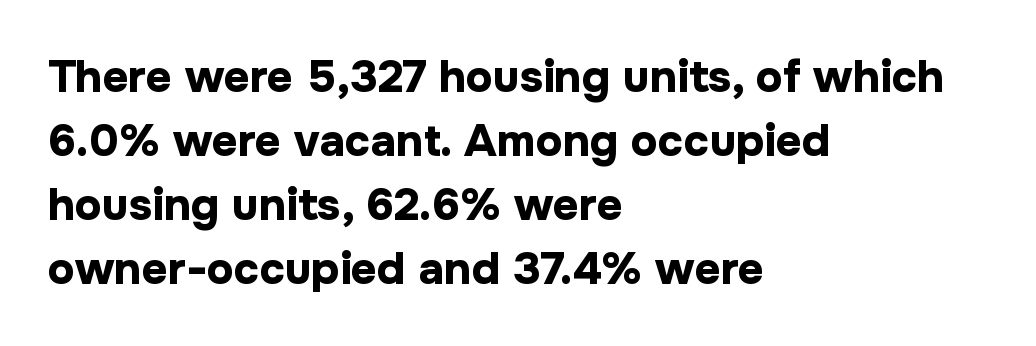
Q: Is the text bold? A: Yes.
Q: Is the text italic (slanted)? A: No, it is upright.
Q: Is the typeface a serif or a sans-serif typeface? A: Sans-serif.
Q: Is the text underlined? A: No.
Q: How is the paragraph aligned? A: Left-aligned.
Q: Is the spacing between letters normal or unusually wide? A: Normal.
Q: Is the spacing between lines tight, normal or loose? A: Normal.
Q: Width (condensed, normal, or wide)? A: Normal.
Q: Stroke contrast? A: Low.
Q: x-height? A: Medium.
Q: Monospaced? A: No.
